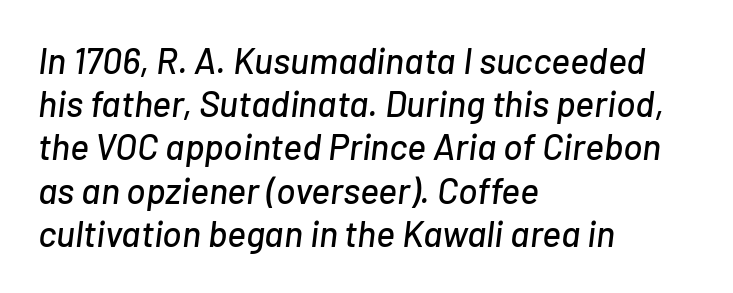
Q: Is the text italic (slanted)? A: Yes, it leans right by about 7 degrees.
Q: Is the text underlined? A: No.
Q: How is the paragraph aligned? A: Left-aligned.
Q: Is the spacing between letters normal or unusually wide? A: Normal.
Q: Width (condensed, normal, or wide)? A: Normal.
Q: Stroke contrast? A: Low.
Q: x-height? A: Medium.
Q: Monospaced? A: No.
